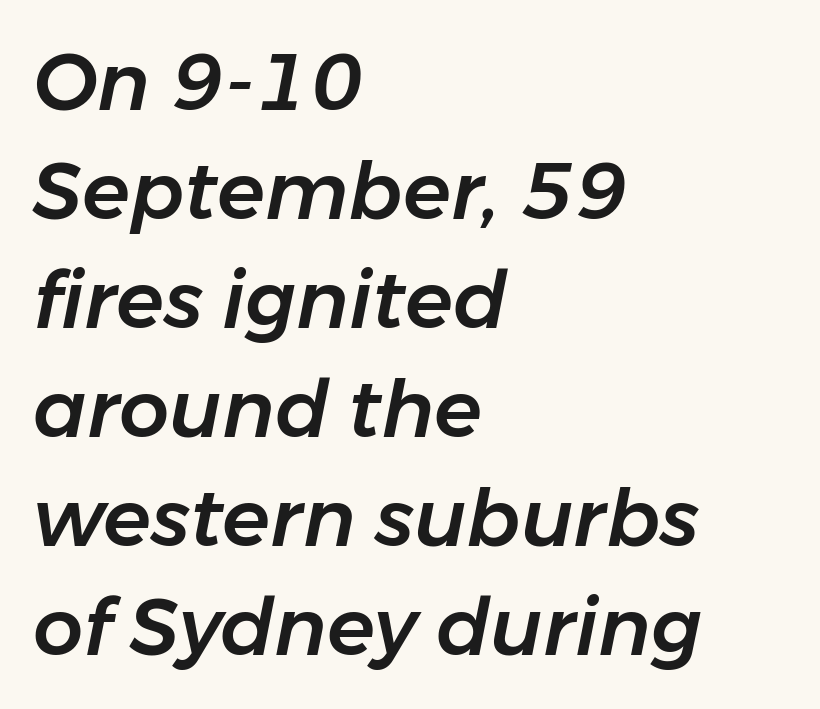
{"italic": "yes", "lean": "right", "slant_degrees": 11, "width": "normal", "stroke_contrast": "low", "x_height": "medium", "monospaced": "no", "underline": "no", "align": "left", "line_spacing": "normal", "line_spacing_ratio": 1.38, "letter_spacing": "normal", "letter_spacing_em": 0.0, "glyph_px": 79}
